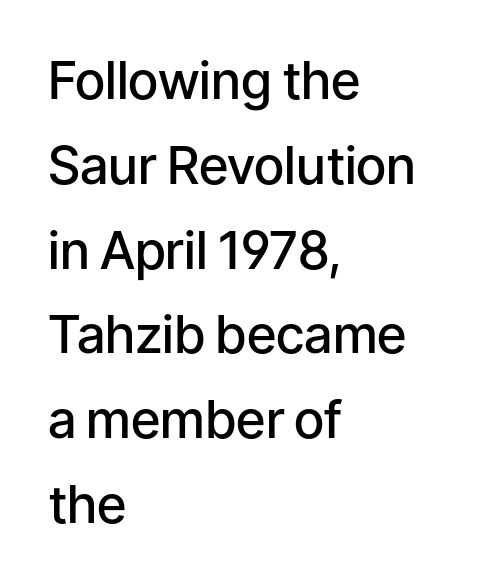
{"serif": "no", "italic": "no", "bold": "semi", "weight": "semibold", "width": "normal", "stroke_contrast": "low", "x_height": "medium", "monospaced": "no", "underline": "no", "align": "left", "line_spacing": "normal", "line_spacing_ratio": 1.63, "letter_spacing": "normal", "letter_spacing_em": 0.0, "glyph_px": 52}
